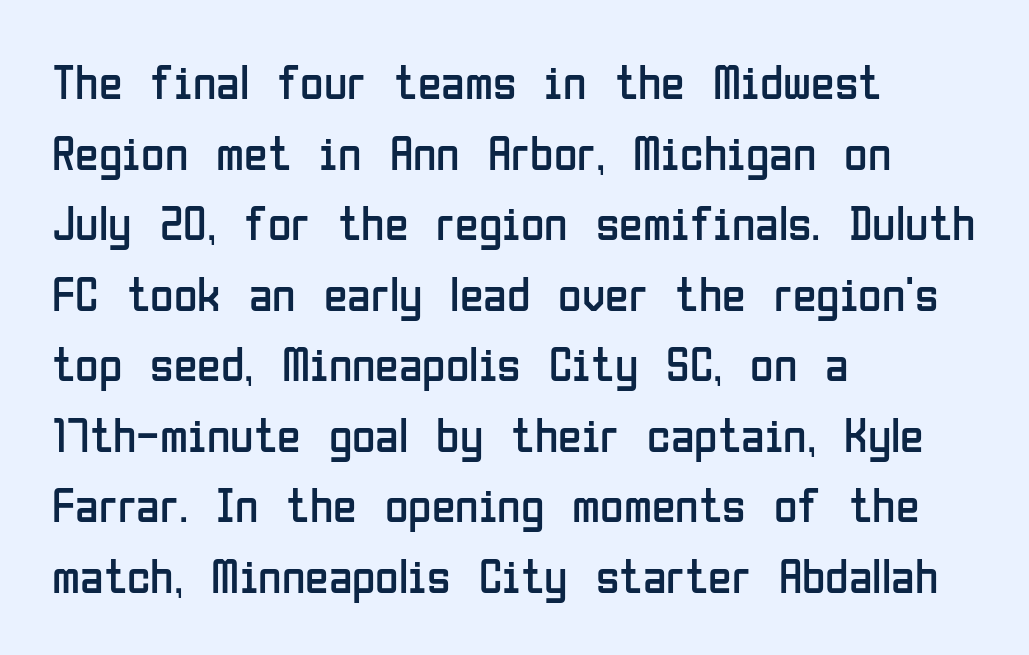
The image shows 48 px regular-weight, condensed sans-serif type, upright; set left-aligned, normal line spacing (1.47x), normal letter spacing, not underlined; low stroke contrast and a medium x-height.
